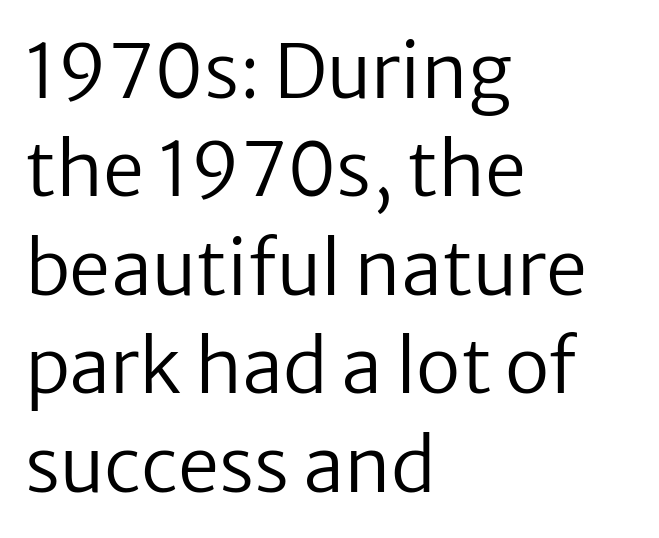
{"serif": "no", "italic": "no", "bold": "no", "weight": "regular", "width": "normal", "stroke_contrast": "low", "x_height": "medium", "monospaced": "no", "underline": "no", "align": "left", "line_spacing": "normal", "line_spacing_ratio": 1.33, "letter_spacing": "normal", "letter_spacing_em": 0.0, "glyph_px": 74}
